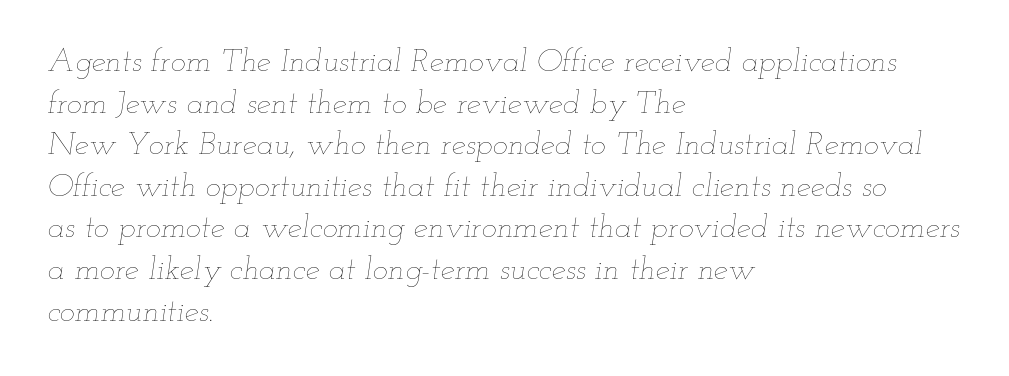
{"italic": "yes", "lean": "right", "slant_degrees": 12, "bold": "no", "weight": "thin", "width": "wide", "stroke_contrast": "low", "x_height": "small", "monospaced": "no", "underline": "no", "align": "left", "line_spacing": "normal", "line_spacing_ratio": 1.3, "letter_spacing": "normal", "letter_spacing_em": 0.0, "glyph_px": 32}
